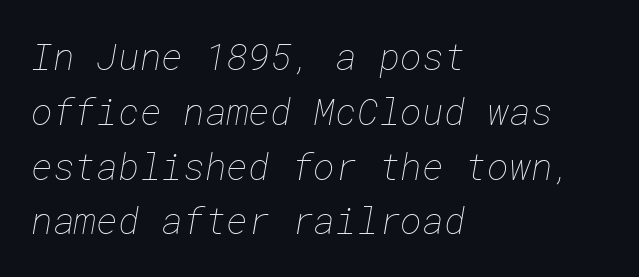
The image shows 37 px thin type; set left-aligned, normal line spacing (1.48x), normal letter spacing, not underlined; low stroke contrast and a medium x-height.
